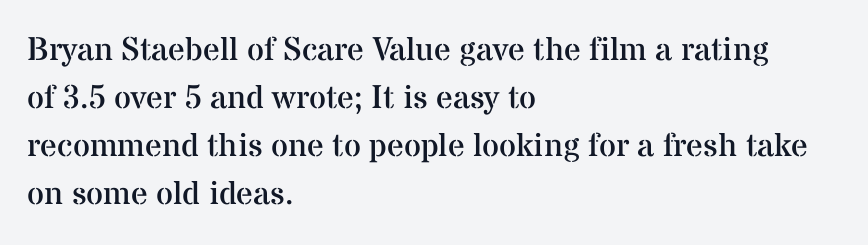
Weight: regular or lighter. You could not count columns in this text — the font is proportionally spaced. The characters display serif detailing at their extremities. Caption: standard tracking, unaltered. The glyphs are unaccompanied by any horizontal stroke below them. Is there much room between lines? A standard amount, neither cramped nor airy.
